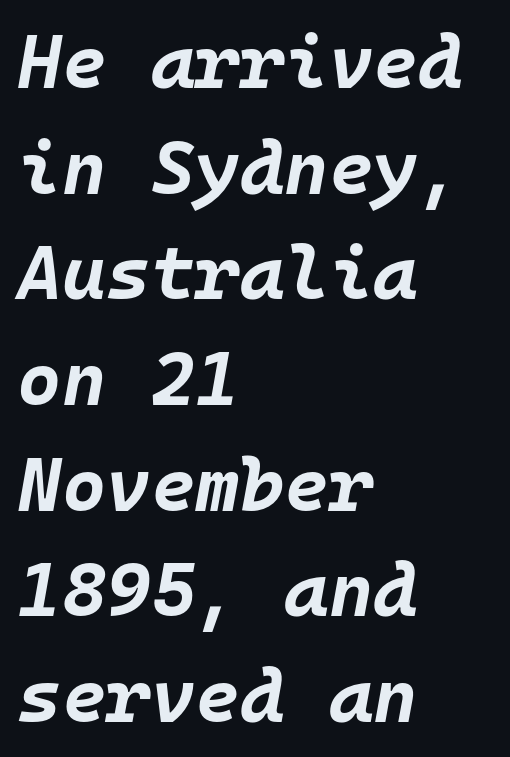
Q: Is the text bold? A: Yes.
Q: Is the text italic (slanted)? A: Yes, it leans right by about 10 degrees.
Q: Is the text underlined? A: No.
Q: How is the paragraph aligned? A: Left-aligned.
Q: Is the spacing between letters normal or unusually wide? A: Normal.
Q: Is the spacing between lines tight, normal or loose? A: Normal.
Q: Width (condensed, normal, or wide)? A: Normal.
Q: Stroke contrast? A: Low.
Q: x-height? A: Large.
Q: Monospaced? A: Yes.
